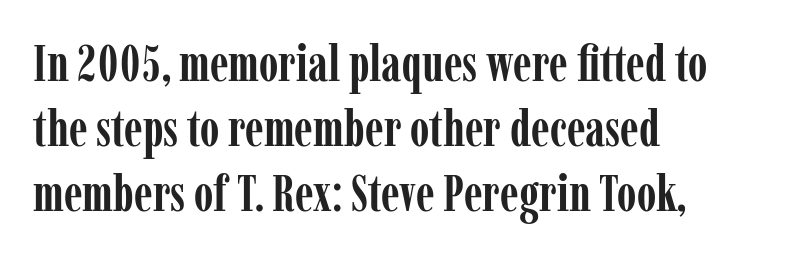
Q: Is the text bold? A: Yes.
Q: Is the text italic (slanted)? A: No, it is upright.
Q: Is the typeface a serif or a sans-serif typeface? A: Serif.
Q: Is the text underlined? A: No.
Q: How is the paragraph aligned? A: Left-aligned.
Q: Is the spacing between letters normal or unusually wide? A: Normal.
Q: Is the spacing between lines tight, normal or loose? A: Normal.
Q: Width (condensed, normal, or wide)? A: Condensed.
Q: Stroke contrast? A: Low.
Q: x-height? A: Medium.
Q: Monospaced? A: No.
